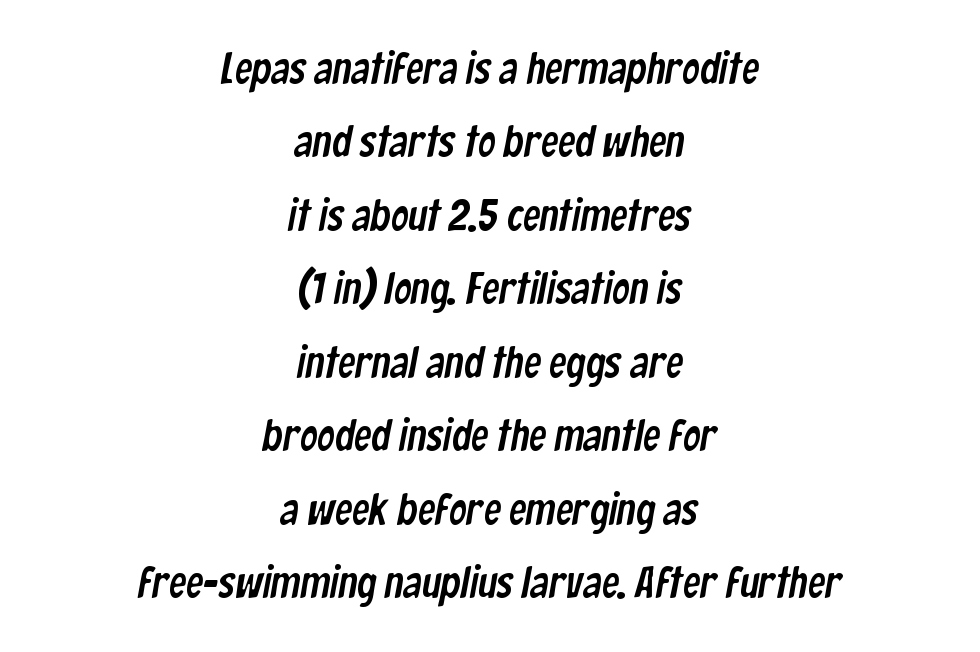
Unmarked baselines from the first word to the last. Students, note that the glyphs here touch the page at normal intervals. The rows are spaced the way most documents space them. The lines are quadded center. Does the type have serifs? No, each stem ends abruptly. Varying glyph widths throughout — classic text-font behaviour.
